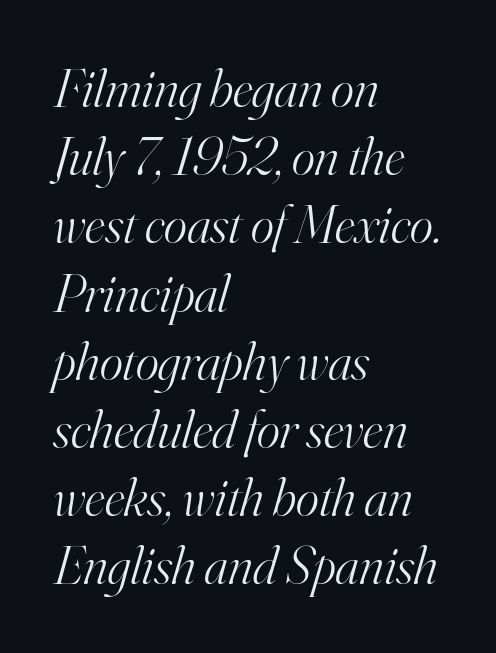
Weight: regular or lighter. This rendering uses left alignment, leaving the right contour irregular. In terms of posture, this sample is oblique. Classification — serif.
